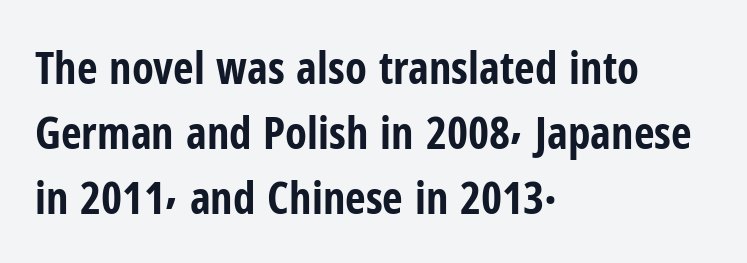
The image shows 45 px bold, condensed sans-serif type, upright; set left-aligned, normal line spacing (1.44x), normal letter spacing, not underlined; low stroke contrast and a medium x-height.
